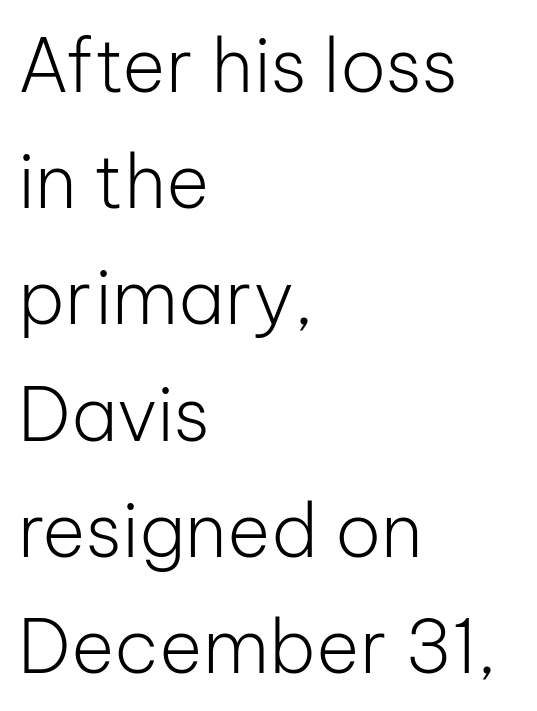
Quick note: interline space is typical. Students, note that the glyphs here touch the page at normal intervals. The lettering stays uniformly vertical, giving the passage a roman look. The rag falls on the right side of this text block. Any mark beneath the type? The region is blank. The rendering uses natural spacing where letterforms have individual widths.
